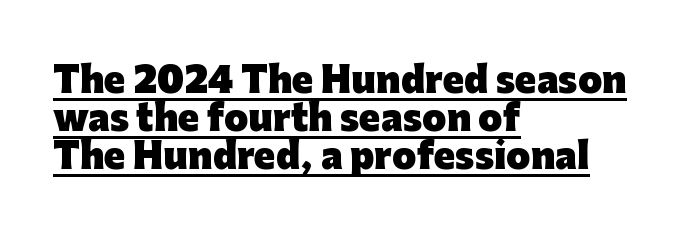
Q: Is the text bold? A: Yes.
Q: Is the text italic (slanted)? A: No, it is upright.
Q: Is the typeface a serif or a sans-serif typeface? A: Sans-serif.
Q: Is the text underlined? A: Yes.
Q: How is the paragraph aligned? A: Left-aligned.
Q: Is the spacing between letters normal or unusually wide? A: Normal.
Q: Is the spacing between lines tight, normal or loose? A: Tight.
Q: Width (condensed, normal, or wide)? A: Normal.
Q: Stroke contrast? A: Low.
Q: x-height? A: Medium.
Q: Monospaced? A: No.
